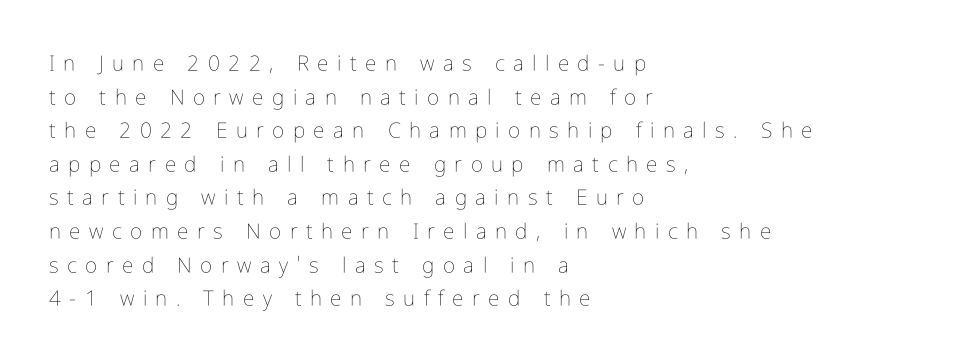
Q: Is the text bold? A: No.
Q: Is the text italic (slanted)? A: No, it is upright.
Q: Is the text underlined? A: No.
Q: How is the paragraph aligned? A: Left-aligned.
Q: Is the spacing between letters normal or unusually wide? A: Unusually wide.
Q: Is the spacing between lines tight, normal or loose? A: Normal.
